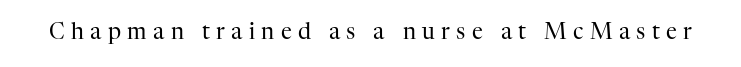
The image shows 22 px text type, upright; set unusually wide letter spacing (+0.29 em), not underlined.
